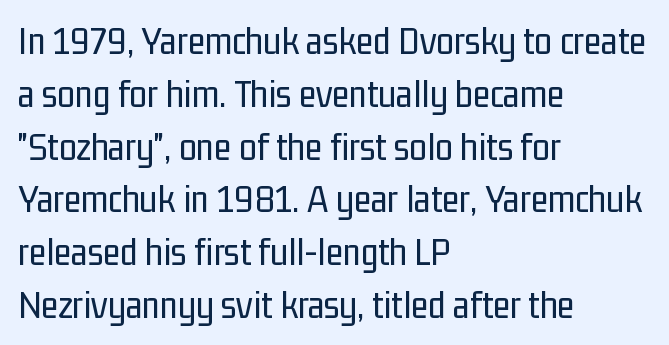
Q: Is the text bold? A: No.
Q: Is the text italic (slanted)? A: No, it is upright.
Q: Is the typeface a serif or a sans-serif typeface? A: Sans-serif.
Q: Is the text underlined? A: No.
Q: How is the paragraph aligned? A: Left-aligned.
Q: Is the spacing between letters normal or unusually wide? A: Normal.
Q: Is the spacing between lines tight, normal or loose? A: Normal.
Q: Width (condensed, normal, or wide)? A: Condensed.
Q: Stroke contrast? A: Low.
Q: x-height? A: Medium.
Q: Monospaced? A: No.
